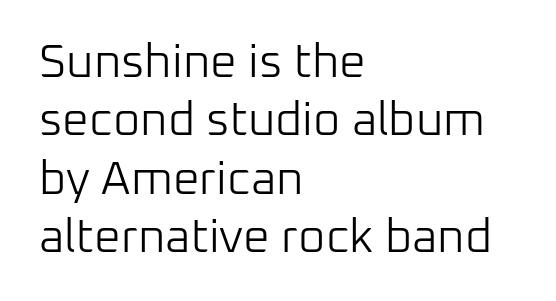
The image shows 47 px light sans-serif type, upright; set left-aligned, line spacing 1.24x, normal letter spacing, not underlined; low stroke contrast and a medium x-height.
